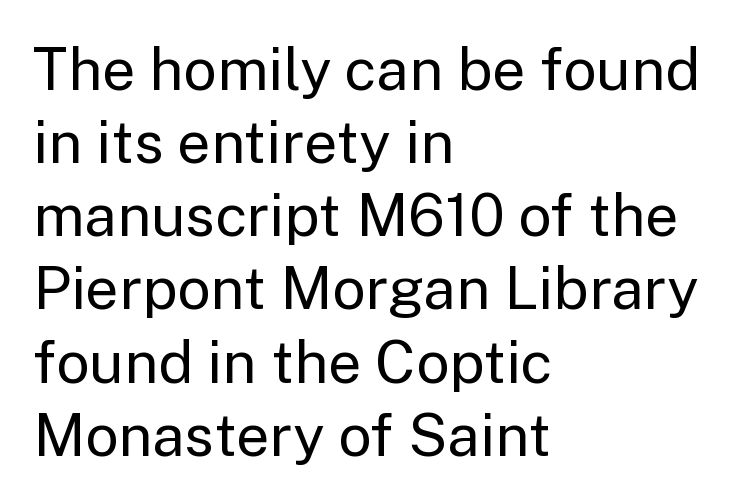
Q: Is the text bold? A: No.
Q: Is the text italic (slanted)? A: No, it is upright.
Q: Is the typeface a serif or a sans-serif typeface? A: Sans-serif.
Q: Is the text underlined? A: No.
Q: How is the paragraph aligned? A: Left-aligned.
Q: Is the spacing between letters normal or unusually wide? A: Normal.
Q: Width (condensed, normal, or wide)? A: Normal.
Q: Stroke contrast? A: Low.
Q: x-height? A: Medium.
Q: Monospaced? A: No.
